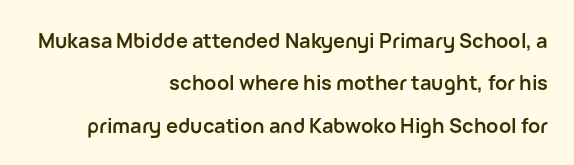
The image shows 20 px bold type, upright; set right-aligned, loose line spacing (2.12x), normal letter spacing, not underlined.
